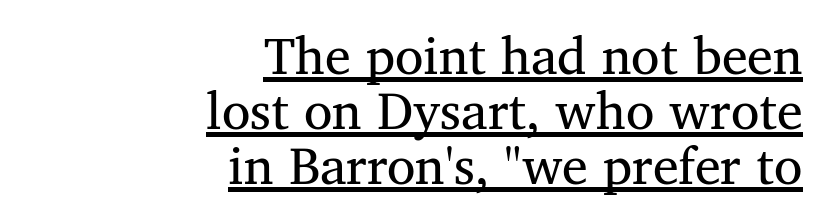
Q: Is the text bold? A: No.
Q: Is the typeface a serif or a sans-serif typeface? A: Serif.
Q: Is the text underlined? A: Yes.
Q: How is the paragraph aligned? A: Right-aligned.
Q: Is the spacing between letters normal or unusually wide? A: Normal.
Q: Is the spacing between lines tight, normal or loose? A: Tight.
Q: Width (condensed, normal, or wide)? A: Normal.
Q: Stroke contrast? A: Medium.
Q: x-height? A: Medium.
Q: Monospaced? A: No.
